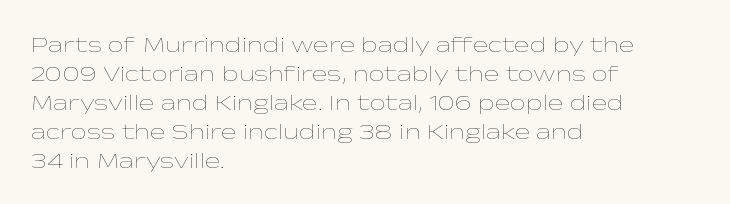
{"italic": "no", "bold": "no", "underline": "no", "align": "left", "line_spacing": "normal", "line_spacing_ratio": 1.26, "letter_spacing": "normal", "letter_spacing_em": 0.0, "glyph_px": 23}
